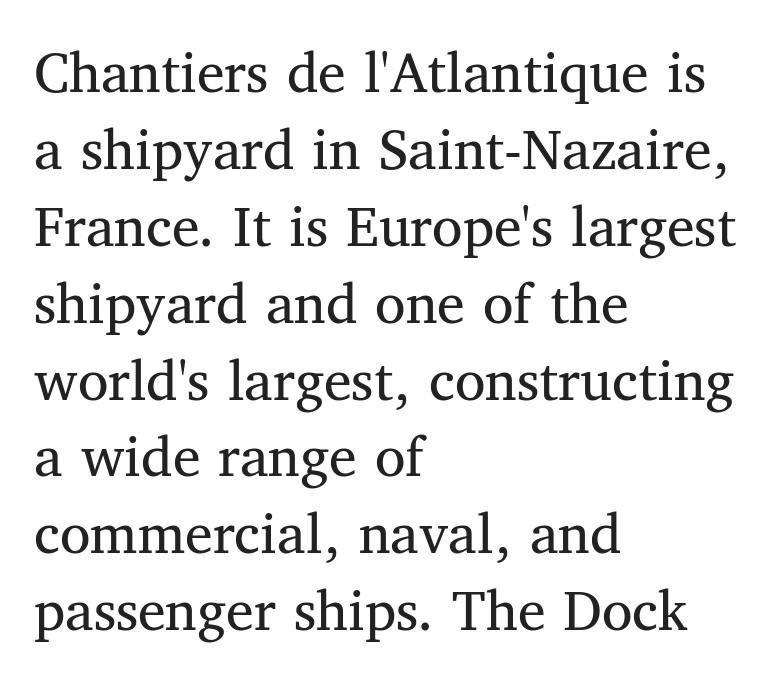
The image shows 62 px regular-weight serif type, upright; set left-aligned, line spacing 1.24x, normal letter spacing, not underlined; medium stroke contrast and a medium x-height.
